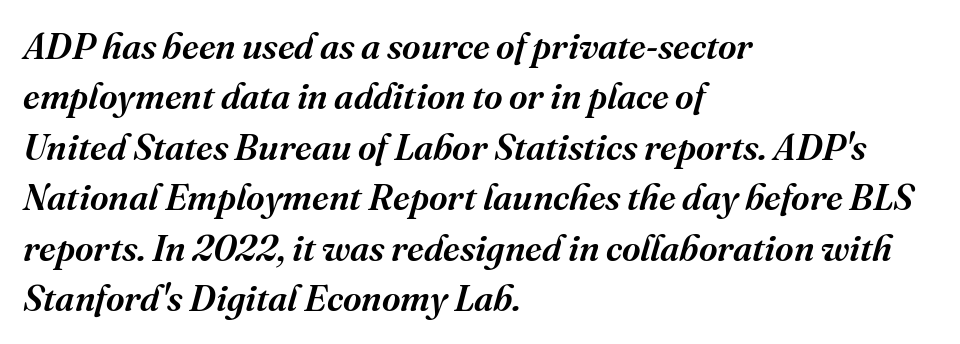
Characters follow at the spacing the type designer built in. A serif font was chosen for this passage. Every row of glyphs begins at an identical x-position on the left. A typesetter would call this leading conventional body-copy spacing. Does the lettering tilt? It does — this is italic.
